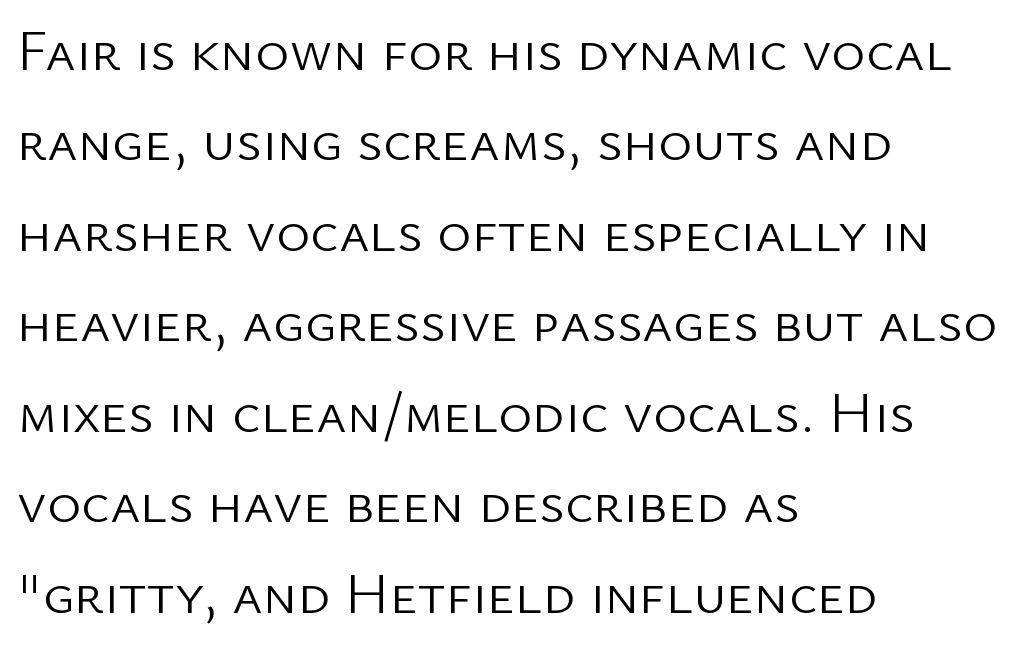
Decoration check: the copy has no underline. Compared with a centered layout, this one pins lines to the left instead. In terms of leading, this rendering sits right in the middle. Notice how the stems are strictly vertical — no italics here.
